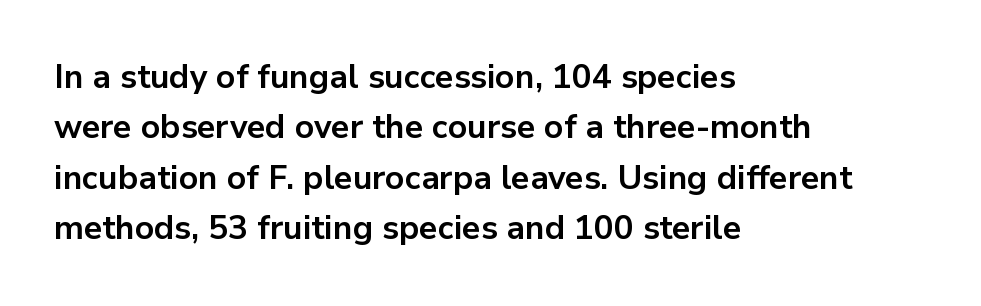
Q: Is the text bold? A: Yes.
Q: Is the text italic (slanted)? A: No, it is upright.
Q: Is the typeface a serif or a sans-serif typeface? A: Sans-serif.
Q: Is the text underlined? A: No.
Q: How is the paragraph aligned? A: Left-aligned.
Q: Is the spacing between letters normal or unusually wide? A: Normal.
Q: Is the spacing between lines tight, normal or loose? A: Normal.
Q: Width (condensed, normal, or wide)? A: Normal.
Q: Stroke contrast? A: Low.
Q: x-height? A: Medium.
Q: Monospaced? A: No.
